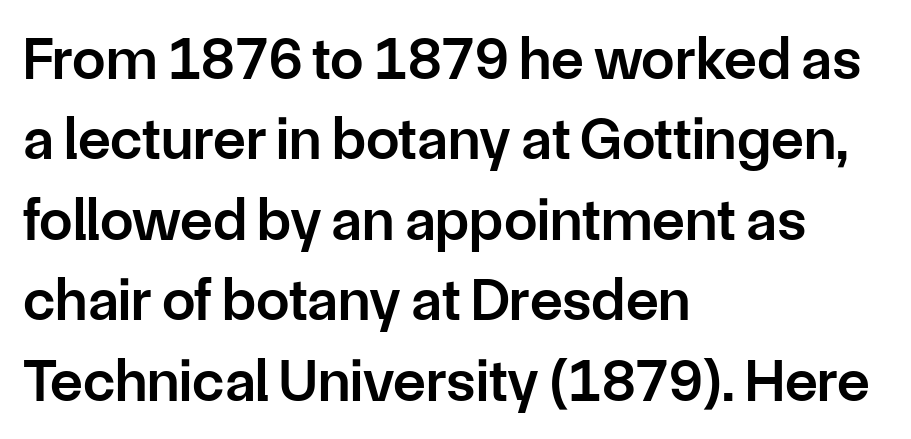
The image shows 60 px semibold sans-serif type, upright; set left-aligned, normal line spacing (1.34x), normal letter spacing, not underlined; low stroke contrast and a medium x-height.
